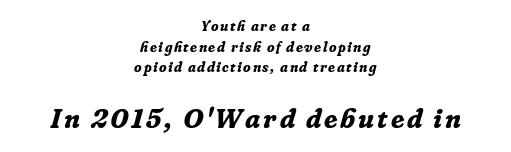
{"italic": "yes", "lean": "right", "slant_degrees": 16, "bold": "yes", "underline": "no", "align": "center", "line_spacing": "normal", "line_spacing_ratio": 1.48, "larger_block": "second", "size_ratio": 1.93, "glyph_px": 27}
